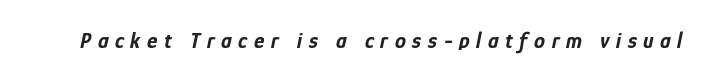
Q: Is the text bold? A: Yes.
Q: Is the text italic (slanted)? A: Yes, it leans right by about 12 degrees.
Q: Is the text underlined? A: No.
Q: Is the spacing between letters normal or unusually wide? A: Unusually wide.
